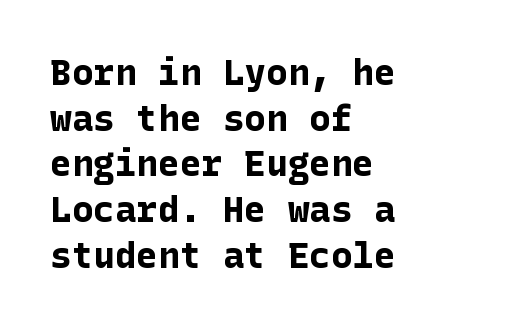
{"serif": "no", "italic": "no", "bold": "yes", "weight": "bold", "width": "normal", "stroke_contrast": "low", "x_height": "medium", "underline": "no", "align": "left", "line_spacing": "normal", "line_spacing_ratio": 1.27, "letter_spacing": "normal", "letter_spacing_em": 0.0, "glyph_px": 36}
